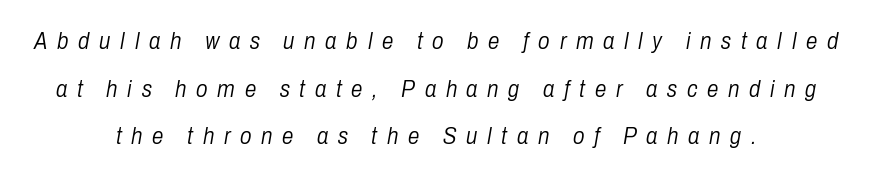
Q: Is the text bold? A: No.
Q: Is the text italic (slanted)? A: Yes, it leans right by about 10 degrees.
Q: Is the text underlined? A: No.
Q: How is the paragraph aligned? A: Centered.
Q: Is the spacing between letters normal or unusually wide? A: Unusually wide.
Q: Is the spacing between lines tight, normal or loose? A: Loose.
